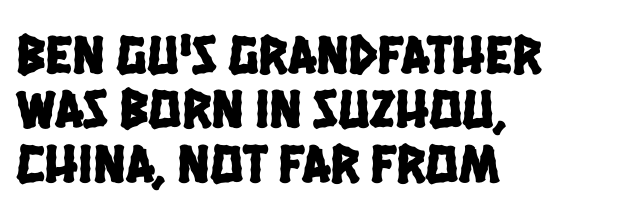
The image shows 55 px condensed sans-serif type; set left-aligned, tight line spacing (0.99x), normal letter spacing, not underlined; low stroke contrast and a large x-height.
